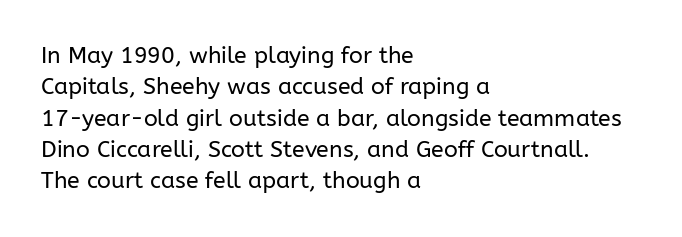
{"italic": "no", "bold": "no", "underline": "no", "align": "left", "line_spacing": "normal", "line_spacing_ratio": 1.36, "letter_spacing": "normal", "letter_spacing_em": 0.0, "glyph_px": 23}
